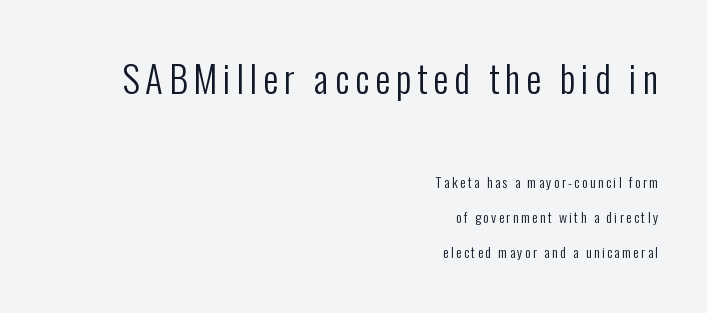
Unmarked baselines from the first word to the last. The passage shown is typeset with a sans-serif family. Is this a heavy cut? Hardly; it is regular or lighter. Is the lower block the larger one? No — the upper block carries the bigger type. This sample has the flowing, uneven cadence of proportional lettering.
